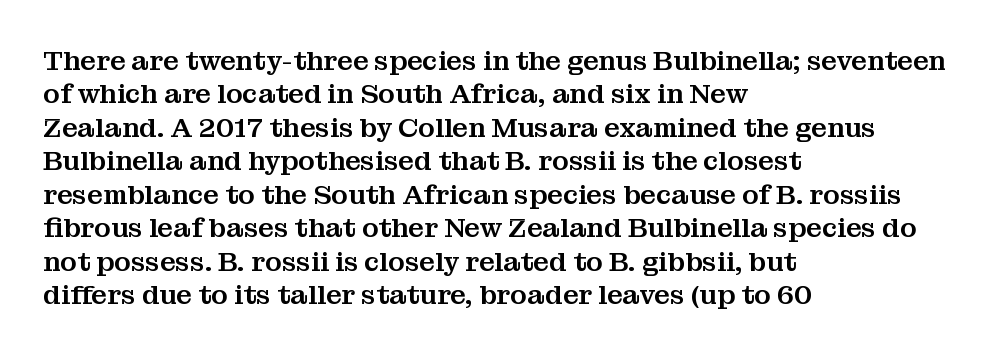
The specimen reads as upright at a glance. The words here are not underlined. Horizontal alignment here is leftward, the default for most running prose. The gaps between neighbouring characters are ordinary and unremarkable.
